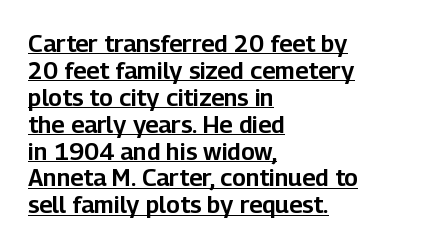
This block would grow much taller if given ordinary leading; it's compressed now. Vertical strokes here are truly vertical. Underlined type. A student would call this left alignment; a typographer would say flush left, rag right. Tracking value appears to be zero — textbook default spacing.
